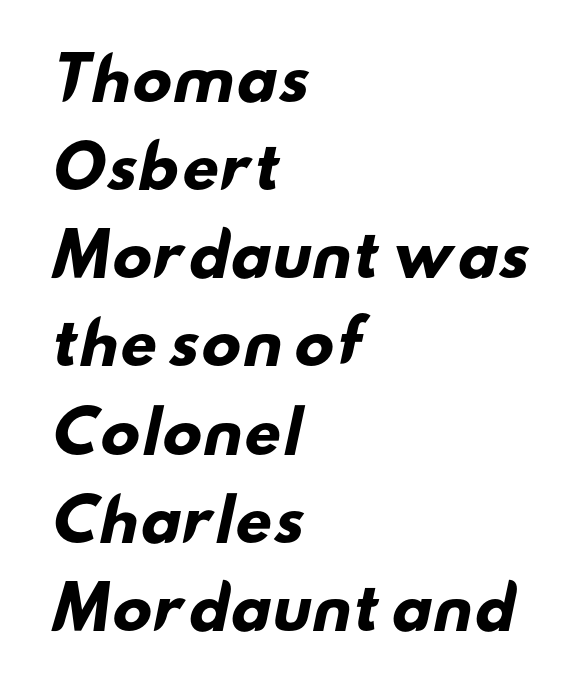
Q: Is the text bold? A: Yes.
Q: Is the typeface a serif or a sans-serif typeface? A: Sans-serif.
Q: Is the text underlined? A: No.
Q: How is the paragraph aligned? A: Left-aligned.
Q: Is the spacing between letters normal or unusually wide? A: Normal.
Q: Is the spacing between lines tight, normal or loose? A: Normal.
Q: Width (condensed, normal, or wide)? A: Wide.
Q: Stroke contrast? A: Low.
Q: x-height? A: Small.
Q: Monospaced? A: No.
